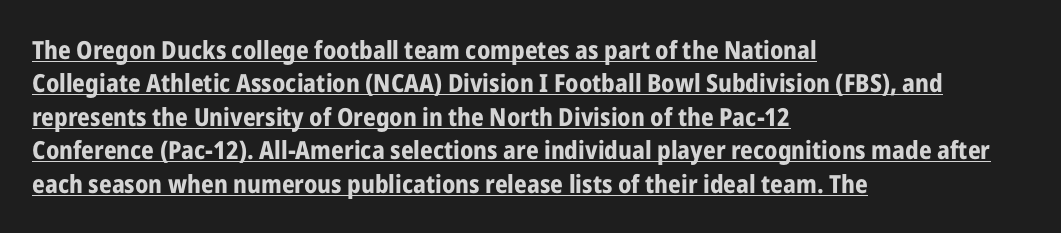
Students, this is bold: see how much ink each stroke carries. The space between consecutive lines is moderate. The compositor pushed each line to the left boundary. The lettering holds an erect, upright posture throughout. A baseline rule has been typeset under these characters.
